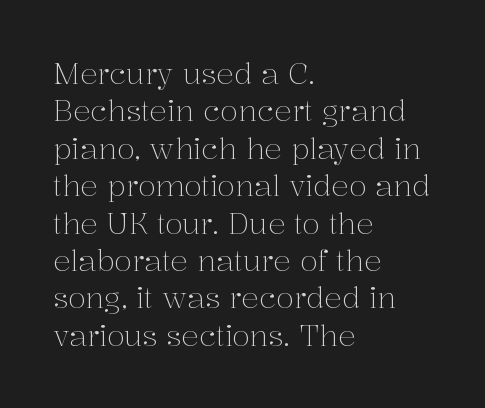
The image shows 29 px light serif type, upright; set left-aligned, normal line spacing (1.29x), normal letter spacing, not underlined; medium stroke contrast and a medium x-height.
